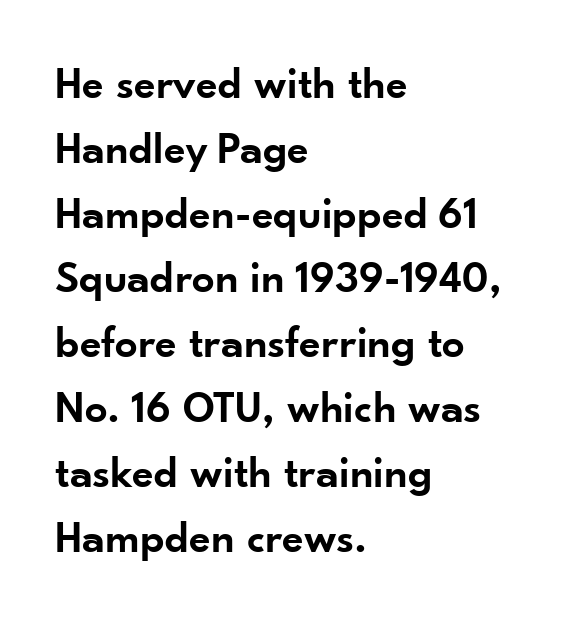
The image shows 45 px semibold sans-serif type, upright; set left-aligned, normal line spacing (1.44x), normal letter spacing, not underlined; low stroke contrast and a small x-height.
